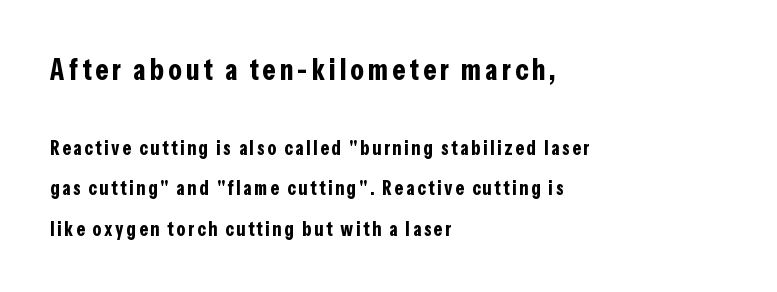
The image shows 30 px bold, condensed sans-serif type, upright; set left-aligned, loose line spacing (2.03x), not underlined; the first (top) block is 1.5x larger; low stroke contrast and a medium x-height.
